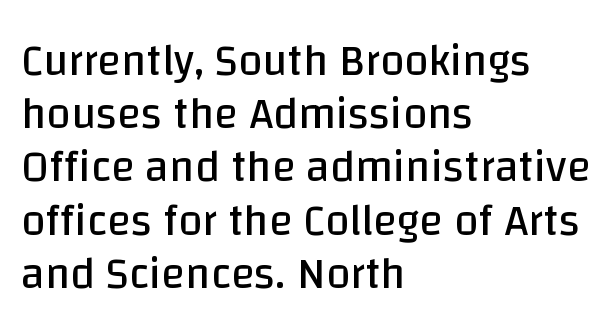
Q: Is the text bold? A: No.
Q: Is the text italic (slanted)? A: No, it is upright.
Q: Is the typeface a serif or a sans-serif typeface? A: Sans-serif.
Q: Is the text underlined? A: No.
Q: How is the paragraph aligned? A: Left-aligned.
Q: Is the spacing between letters normal or unusually wide? A: Normal.
Q: Width (condensed, normal, or wide)? A: Normal.
Q: Stroke contrast? A: Low.
Q: x-height? A: Large.
Q: Monospaced? A: No.
